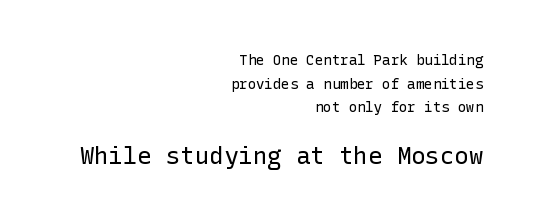
The image shows 24 px text type, upright; set right-aligned, normal line spacing (1.68x), normal letter spacing, not underlined; the second (bottom) block is 1.71x larger.
